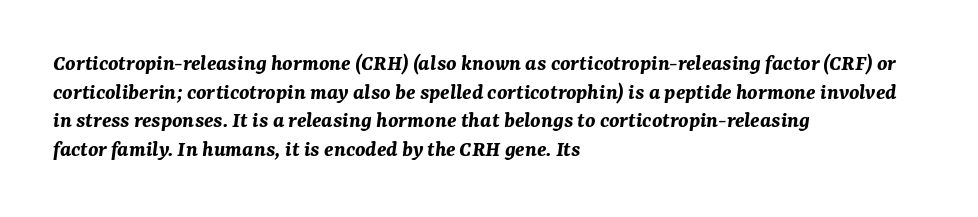
The image shows 23 px bold type, italic (leaning right); set left-aligned, normal line spacing (1.25x), normal letter spacing, not underlined.
